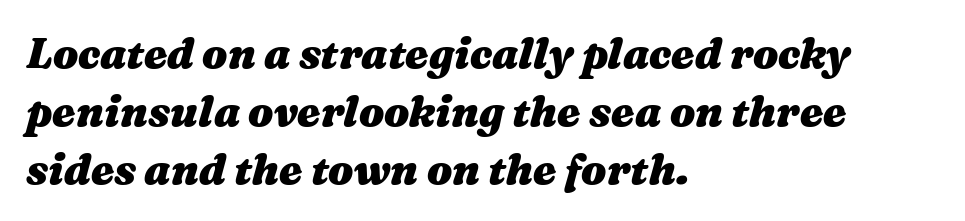
{"italic": "yes", "lean": "right", "slant_degrees": 16, "bold": "yes", "weight": "heavy", "width": "wide", "stroke_contrast": "medium", "x_height": "medium", "monospaced": "no", "underline": "no", "align": "left", "line_spacing": "normal", "line_spacing_ratio": 1.38, "letter_spacing": "normal", "letter_spacing_em": 0.0, "glyph_px": 42}
